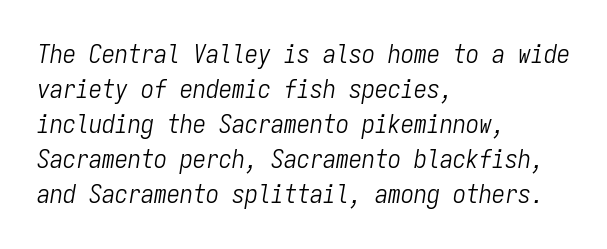
Q: Is the text bold? A: No.
Q: Is the text italic (slanted)? A: Yes, it leans right by about 9 degrees.
Q: Is the text underlined? A: No.
Q: How is the paragraph aligned? A: Left-aligned.
Q: Is the spacing between letters normal or unusually wide? A: Normal.
Q: Is the spacing between lines tight, normal or loose? A: Normal.
